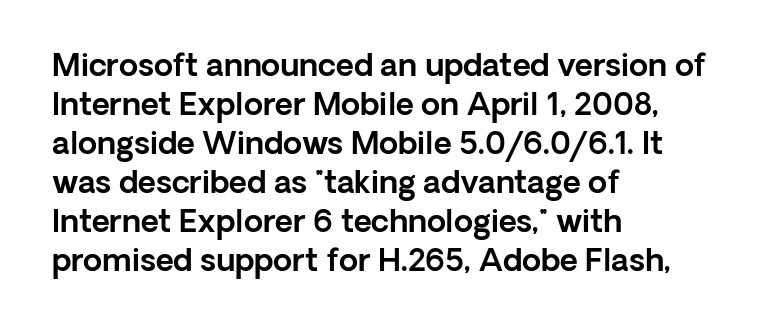
Q: Is the text italic (slanted)? A: No, it is upright.
Q: Is the typeface a serif or a sans-serif typeface? A: Sans-serif.
Q: Is the text underlined? A: No.
Q: How is the paragraph aligned? A: Left-aligned.
Q: Is the spacing between letters normal or unusually wide? A: Normal.
Q: Is the spacing between lines tight, normal or loose? A: Normal.
Q: Width (condensed, normal, or wide)? A: Normal.
Q: x-height? A: Medium.
Q: Monospaced? A: No.
